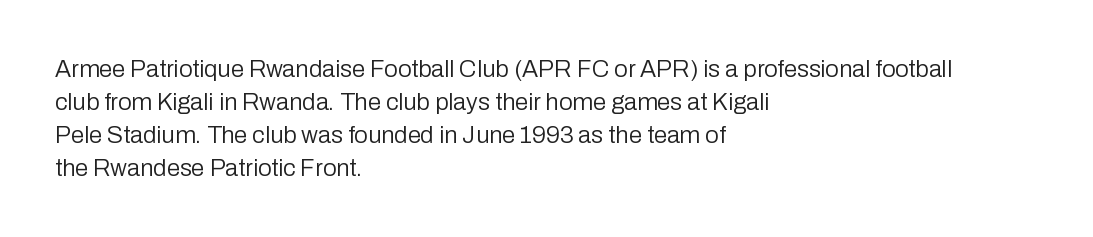
{"italic": "no", "bold": "no", "underline": "no", "align": "left", "line_spacing": "normal", "line_spacing_ratio": 1.37, "letter_spacing": "normal", "letter_spacing_em": 0.0, "glyph_px": 24}
